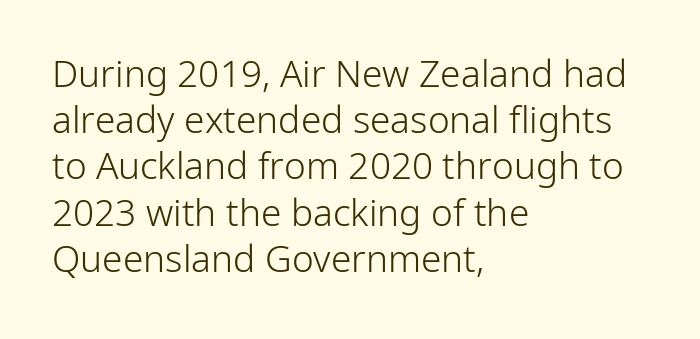
Q: Is the text bold? A: No.
Q: Is the text italic (slanted)? A: No, it is upright.
Q: Is the typeface a serif or a sans-serif typeface? A: Sans-serif.
Q: Is the text underlined? A: No.
Q: How is the paragraph aligned? A: Left-aligned.
Q: Is the spacing between letters normal or unusually wide? A: Normal.
Q: Is the spacing between lines tight, normal or loose? A: Normal.
Q: Width (condensed, normal, or wide)? A: Normal.
Q: Stroke contrast? A: Low.
Q: x-height? A: Medium.
Q: Monospaced? A: No.
